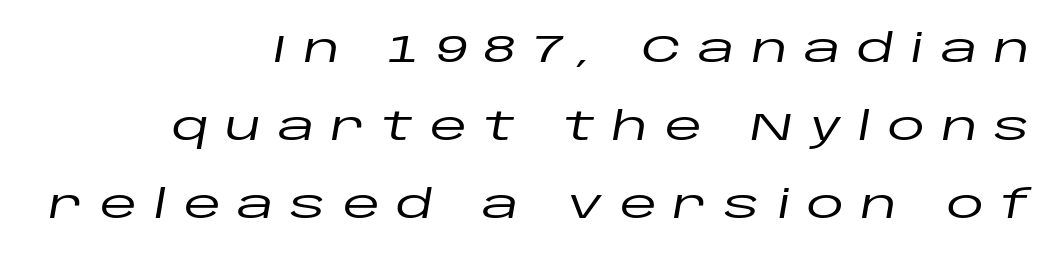
The line-height multiplier appears high, well above default. The line texture is sparse and dotted thanks to wide tracking. Clear beneath every line of the passage. The typography opts for an oblique posture over an upright one.
